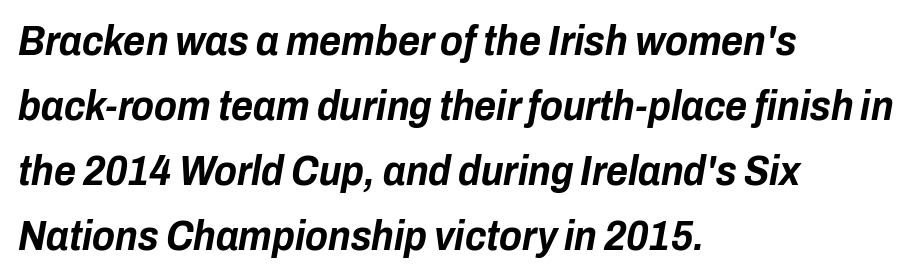
The image shows 42 px bold, condensed type, italic (leaning right); set left-aligned, normal line spacing (1.55x), normal letter spacing, not underlined; low stroke contrast and a medium x-height.
